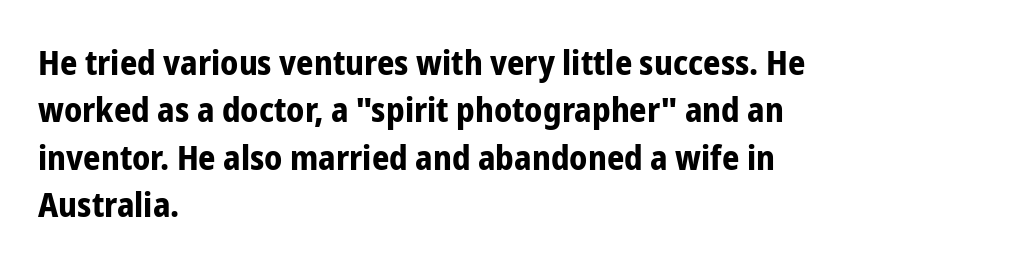
{"serif": "no", "italic": "no", "bold": "yes", "weight": "bold", "width": "condensed", "stroke_contrast": "low", "x_height": "medium", "monospaced": "no", "underline": "no", "align": "left", "line_spacing": "normal", "line_spacing_ratio": 1.39, "letter_spacing": "normal", "letter_spacing_em": 0.0, "glyph_px": 34}
